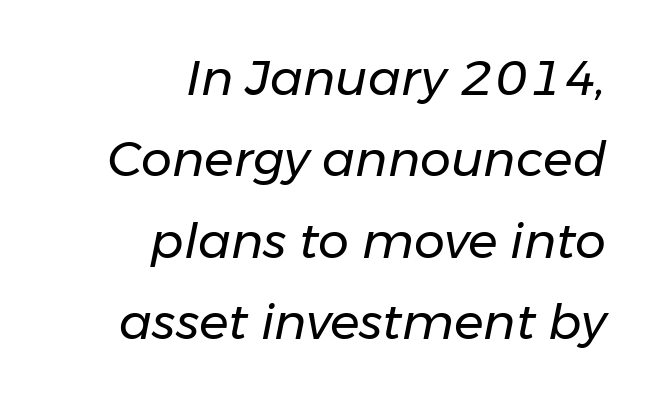
Q: Is the text bold? A: No.
Q: Is the text italic (slanted)? A: Yes, it leans right by about 11 degrees.
Q: Is the text underlined? A: No.
Q: How is the paragraph aligned? A: Right-aligned.
Q: Is the spacing between letters normal or unusually wide? A: Normal.
Q: Is the spacing between lines tight, normal or loose? A: Normal.
Q: Width (condensed, normal, or wide)? A: Normal.
Q: Stroke contrast? A: Low.
Q: x-height? A: Medium.
Q: Monospaced? A: No.
